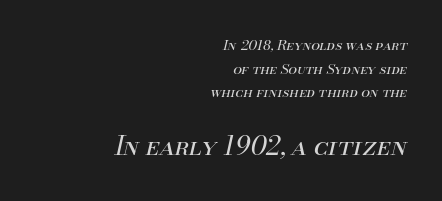
The image shows 26 px text type, italic (leaning right); set right-aligned, normal line spacing (1.68x), normal letter spacing, not underlined; the second (bottom) block is 1.86x larger.
